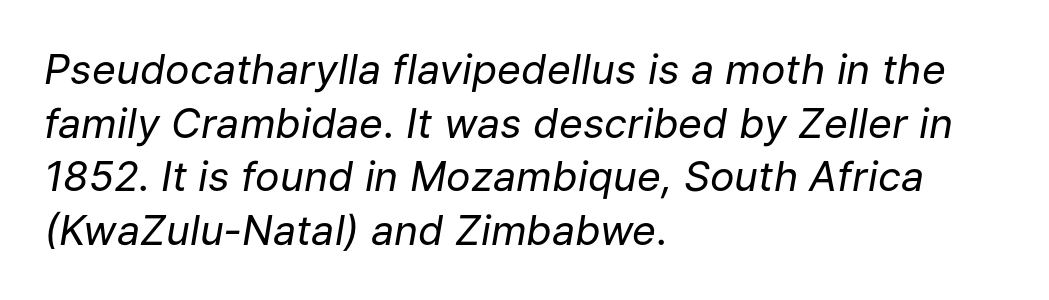
Short note: letters normally spaced. The face used here is proportionally spaced, like ordinary book or web type. Notice how descenders clear the ascenders below comfortably — that's standard leading. Is the type slanted? Yes — the strokes lean at a clear angle. Alignment: flush left.
